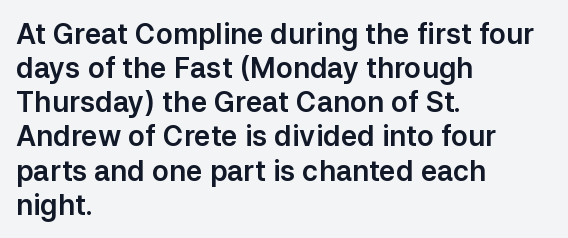
The image shows 28 px sans-serif type, upright; set left-aligned, line spacing 1.22x, normal letter spacing, not underlined; low stroke contrast and a medium x-height.
